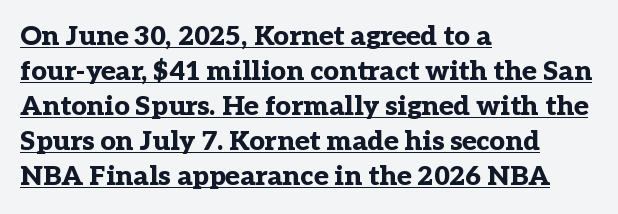
Q: Is the text bold? A: Yes.
Q: Is the text italic (slanted)? A: No, it is upright.
Q: Is the text underlined? A: Yes.
Q: How is the paragraph aligned? A: Left-aligned.
Q: Is the spacing between letters normal or unusually wide? A: Normal.
Q: Is the spacing between lines tight, normal or loose? A: Normal.
